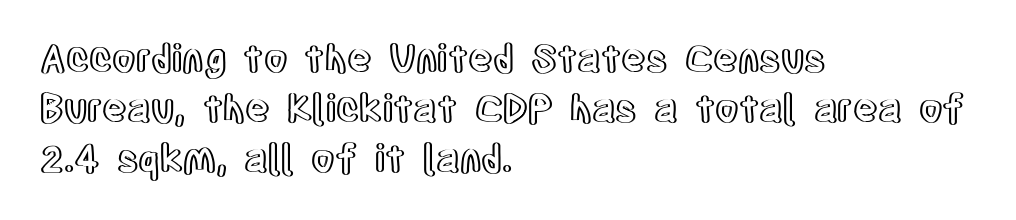
The image shows 38 px condensed type, upright; set left-aligned, normal line spacing (1.32x), normal letter spacing, not underlined; a large x-height.
